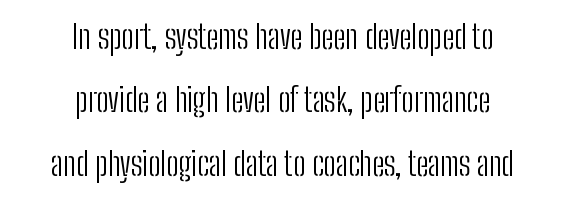
The image shows 33 px light, condensed sans-serif type, upright; set centered, loose line spacing (1.92x), normal letter spacing, not underlined; low stroke contrast and a medium x-height.
